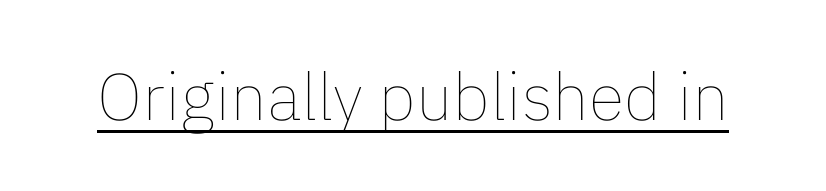
Compared with a typical body face, this is equally light or lighter still. A rule runs beneath these lines of type. Upright lettering throughout. Each letter keeps its own natural width here, so spacing adapts to shape. Caption: standard tracking, unaltered.
